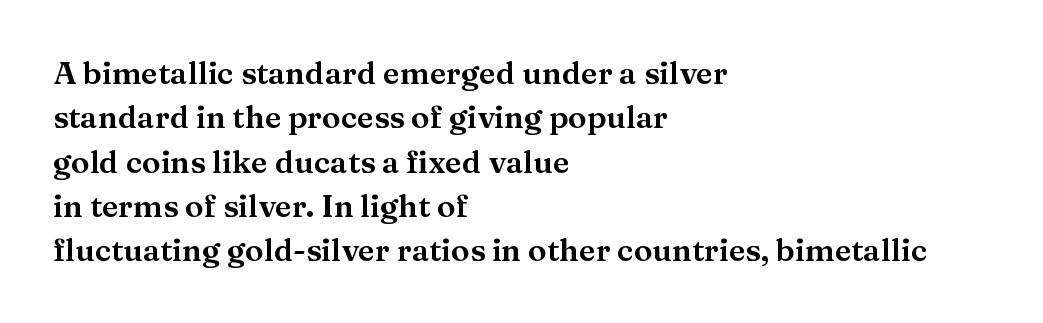
The lettering stays uniformly vertical, giving the passage a roman look. Regarding leading, the lines here are spaced in the standard way. Observe the ordinary spacing: letters are neighbours, not strangers. Note the varied advance widths — an 'i' is clearly narrower than an 'm'.
